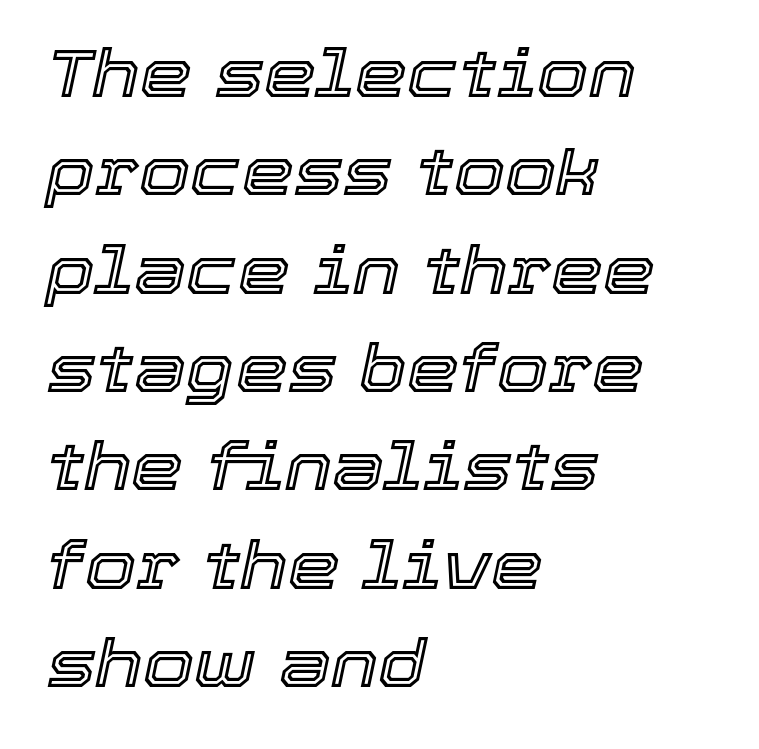
The image shows 66 px text type, italic (leaning right); set left-aligned, normal line spacing (1.49x), normal letter spacing, not underlined; a medium x-height.
